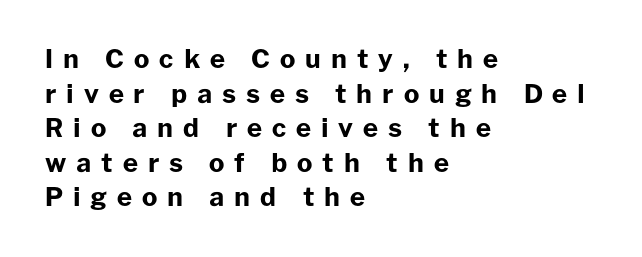
Whoever set this chose a conventional vertical rhythm. Line beginnings align vertically; line endings do not. You'd pick this weight for a headline — it's a proper bold. This rendering widens character spacing well past its baseline value. The string is rendered with underlining switched off.
